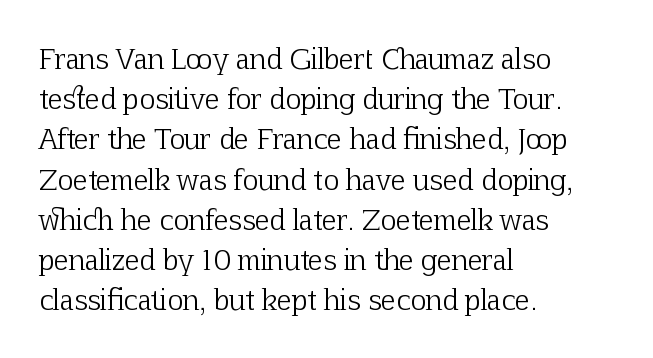
The image shows 27 px text type, upright; set left-aligned, normal line spacing (1.49x), normal letter spacing, not underlined.
